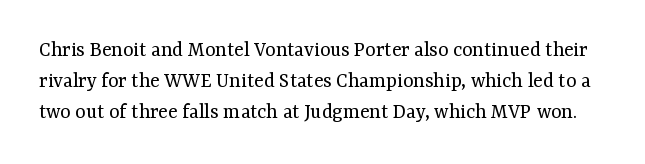
{"italic": "no", "bold": "no", "underline": "no", "line_spacing": "normal", "line_spacing_ratio": 1.41, "letter_spacing": "normal", "letter_spacing_em": 0.0, "glyph_px": 22}
